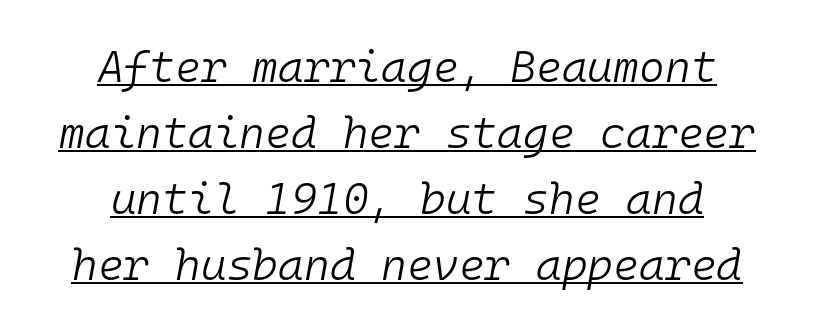
The glyphs are accompanied by a horizontal stroke just below them. These lines keep a tight, regular rhythm from letter to letter. Fixed-width glyphs throughout — classic coding-font behaviour. Posture: slanted. Is the stroke heavy? The answer is a plain regular-or-lighter. Compared with a flush-left layout, this one balances lines on the center instead.
